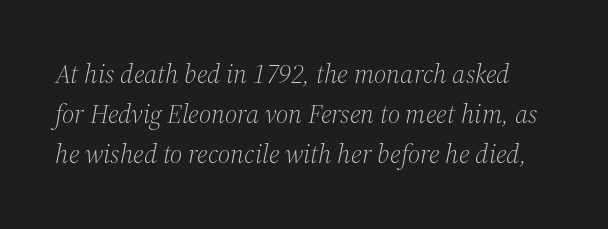
The image shows 27 px text type, italic (leaning right); set normal line spacing (1.49x), normal letter spacing, not underlined.
